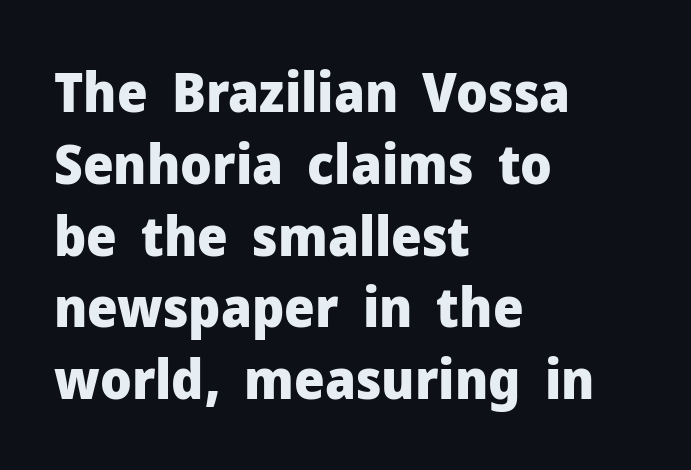
{"serif": "no", "italic": "no", "bold": "yes", "weight": "heavy", "width": "normal", "stroke_contrast": "low", "x_height": "medium", "monospaced": "no", "underline": "no", "align": "left", "line_spacing": "normal", "line_spacing_ratio": 1.33, "letter_spacing": "normal", "letter_spacing_em": 0.0, "glyph_px": 54}
